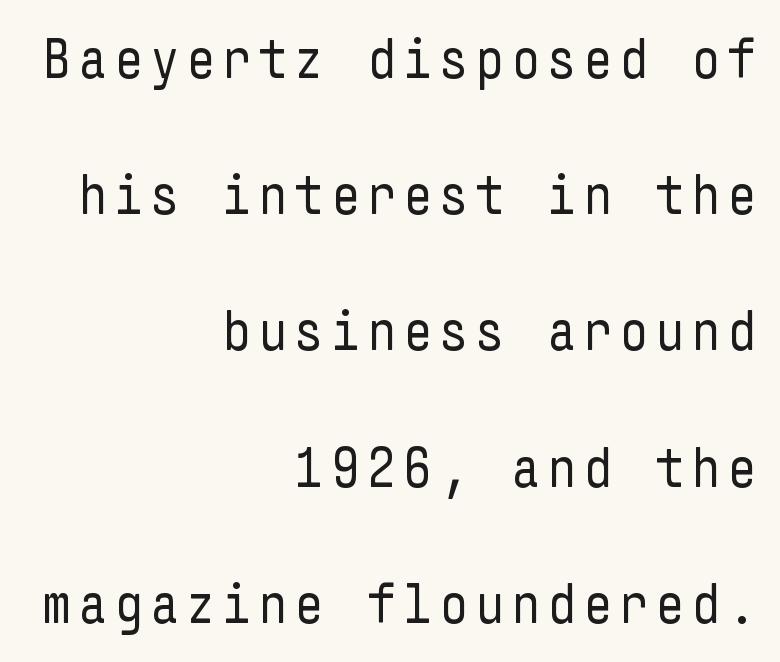
Q: Is the text bold? A: No.
Q: Is the text italic (slanted)? A: No, it is upright.
Q: Is the typeface a serif or a sans-serif typeface? A: Sans-serif.
Q: Is the text underlined? A: No.
Q: How is the paragraph aligned? A: Right-aligned.
Q: Is the spacing between lines tight, normal or loose? A: Loose.
Q: Width (condensed, normal, or wide)? A: Condensed.
Q: Stroke contrast? A: Low.
Q: x-height? A: Medium.
